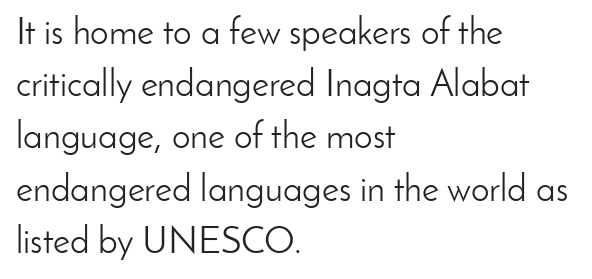
{"serif": "no", "italic": "no", "bold": "no", "weight": "light", "width": "normal", "stroke_contrast": "low", "x_height": "small", "monospaced": "no", "underline": "no", "align": "left", "line_spacing": "normal", "line_spacing_ratio": 1.41, "letter_spacing": "normal", "letter_spacing_em": 0.0, "glyph_px": 37}
